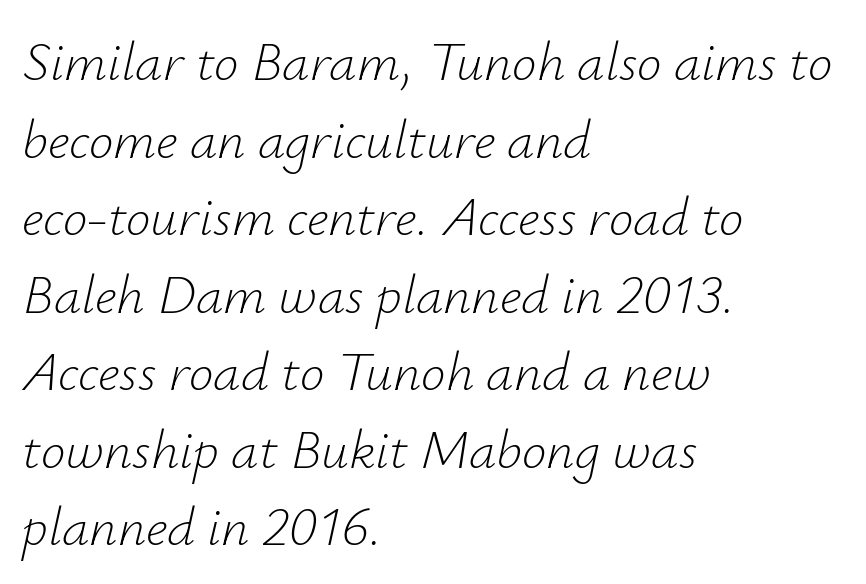
Q: Is the text bold? A: No.
Q: Is the text italic (slanted)? A: Yes, it leans right by about 12 degrees.
Q: Is the text underlined? A: No.
Q: How is the paragraph aligned? A: Left-aligned.
Q: Is the spacing between letters normal or unusually wide? A: Normal.
Q: Is the spacing between lines tight, normal or loose? A: Normal.
Q: Width (condensed, normal, or wide)? A: Normal.
Q: Stroke contrast? A: Low.
Q: x-height? A: Small.
Q: Monospaced? A: No.
